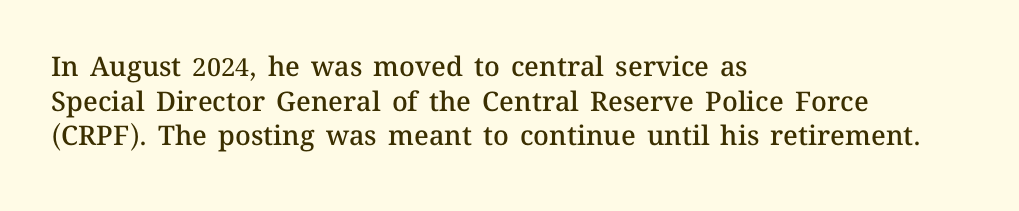
The image shows 27 px text type, upright; set left-aligned, normal line spacing (1.28x), normal letter spacing, not underlined.
